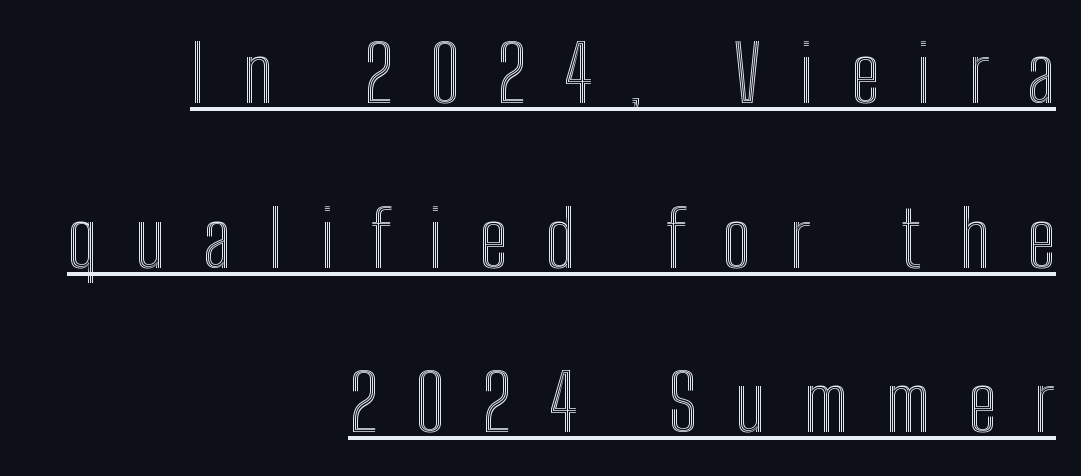
Airy leading. The rag falls on the left side of this text block. Spacing verdict: proportional, widths tailored to each character. Is there any slant? The stems are plumb.
